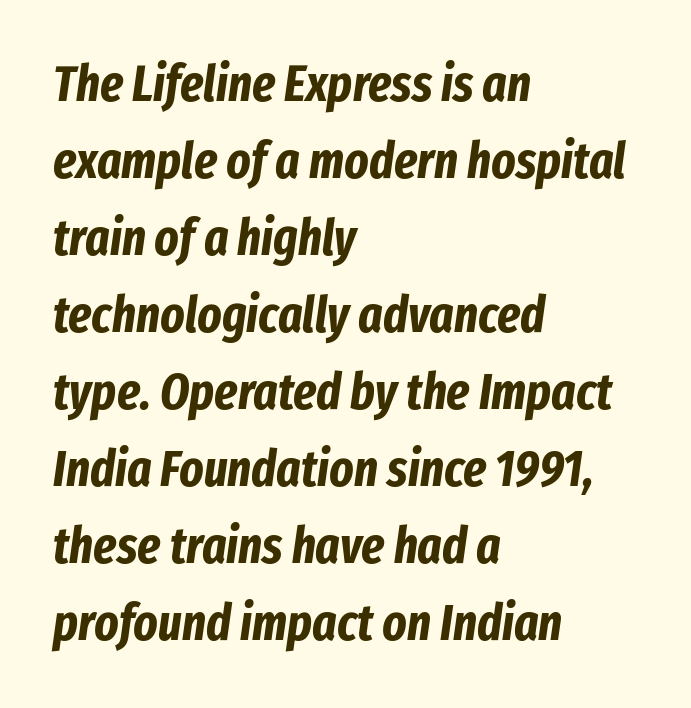
{"italic": "yes", "lean": "right", "slant_degrees": 8, "bold": "yes", "weight": "bold", "width": "condensed", "stroke_contrast": "low", "x_height": "medium", "monospaced": "no", "underline": "no", "align": "left", "line_spacing": "normal", "line_spacing_ratio": 1.51, "letter_spacing": "normal", "letter_spacing_em": 0.0, "glyph_px": 51}
